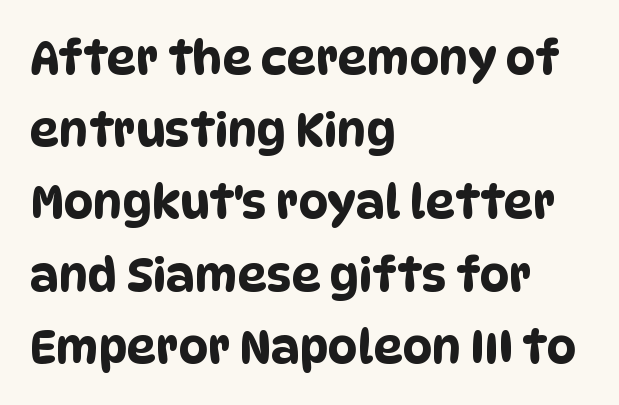
{"serif": "no", "width": "condensed", "stroke_contrast": "low", "x_height": "large", "monospaced": "no", "underline": "no", "align": "left", "line_spacing": "normal", "line_spacing_ratio": 1.57, "letter_spacing": "normal", "letter_spacing_em": 0.0, "glyph_px": 46}
